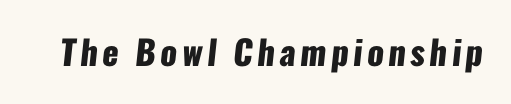
Q: Is the text bold? A: Yes.
Q: Is the typeface a serif or a sans-serif typeface? A: Sans-serif.
Q: Is the text underlined? A: No.
Q: Width (condensed, normal, or wide)? A: Condensed.
Q: Stroke contrast? A: Low.
Q: x-height? A: Medium.
Q: Monospaced? A: No.
